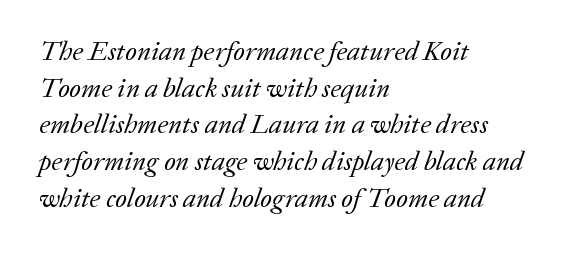
{"italic": "yes", "lean": "right", "slant_degrees": 20, "bold": "no", "underline": "no", "align": "left", "line_spacing": "normal", "line_spacing_ratio": 1.36, "letter_spacing": "normal", "letter_spacing_em": 0.0, "glyph_px": 27}
